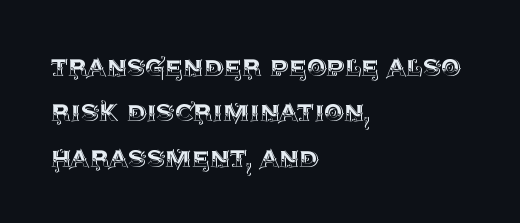
Q: Is the text italic (slanted)? A: No, it is upright.
Q: Is the text underlined? A: No.
Q: How is the paragraph aligned? A: Left-aligned.
Q: Is the spacing between letters normal or unusually wide? A: Normal.
Q: Is the spacing between lines tight, normal or loose? A: Normal.
Q: Width (condensed, normal, or wide)? A: Normal.
Q: x-height? A: Large.
Q: Monospaced? A: No.
